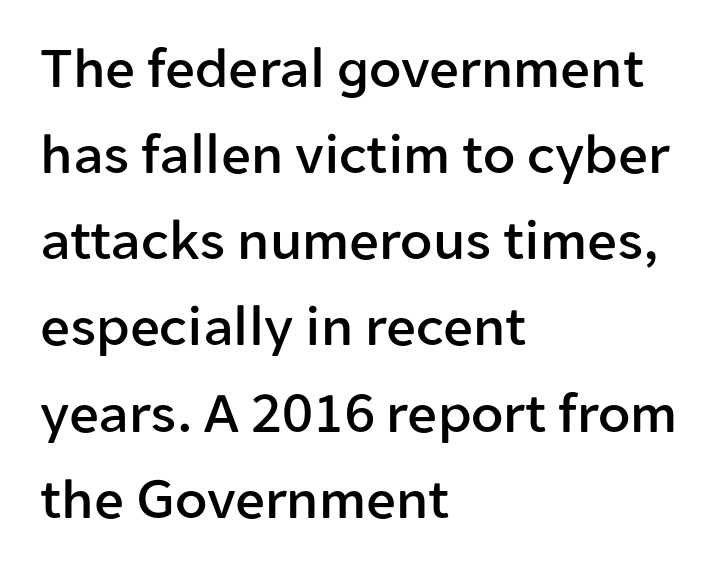
Between one letter and the next there's only the usual sliver of space. Italic? Not at all — the glyphs are vertical. The rendering anchors every line to the left-hand side. The rendering uses natural spacing where letterforms have individual widths. You can tell from the bare stems that sans-serif type was used. The specimen omits any rule beneath the text block's lines.
